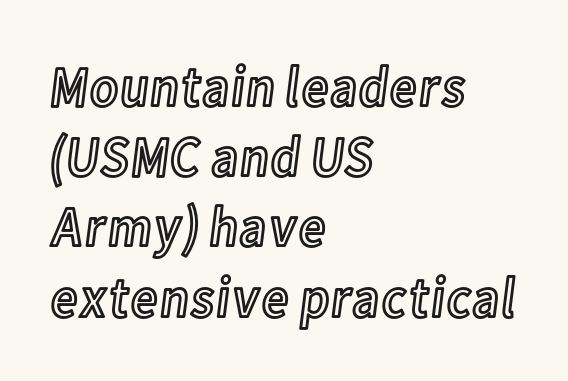
Q: Is the text italic (slanted)? A: Yes.
Q: Is the text underlined? A: No.
Q: How is the paragraph aligned? A: Left-aligned.
Q: Is the spacing between letters normal or unusually wide? A: Normal.
Q: Width (condensed, normal, or wide)? A: Condensed.
Q: x-height? A: Medium.
Q: Monospaced? A: No.
